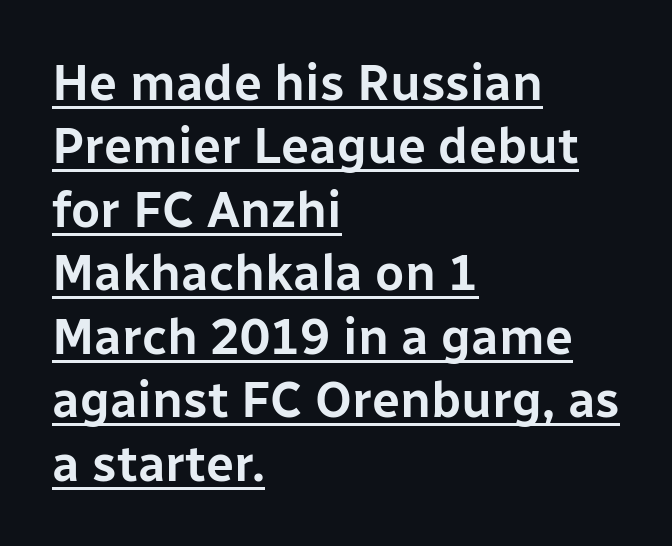
{"serif": "no", "italic": "no", "width": "normal", "stroke_contrast": "low", "x_height": "medium", "monospaced": "no", "underline": "yes", "align": "left", "line_spacing": "normal", "line_spacing_ratio": 1.27, "letter_spacing": "normal", "letter_spacing_em": 0.0, "glyph_px": 50}
